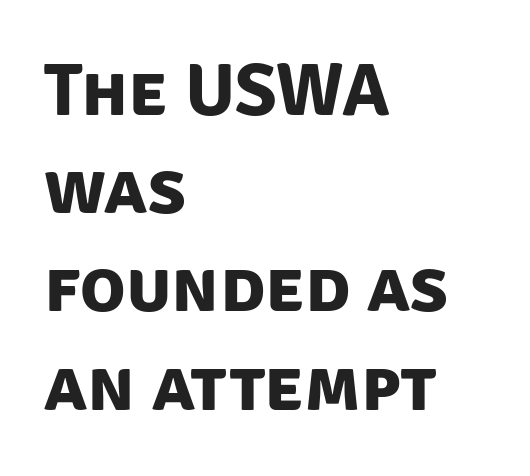
The image shows 75 px bold sans-serif type; set left-aligned, normal line spacing (1.31x), normal letter spacing, not underlined; low stroke contrast and a large x-height.
